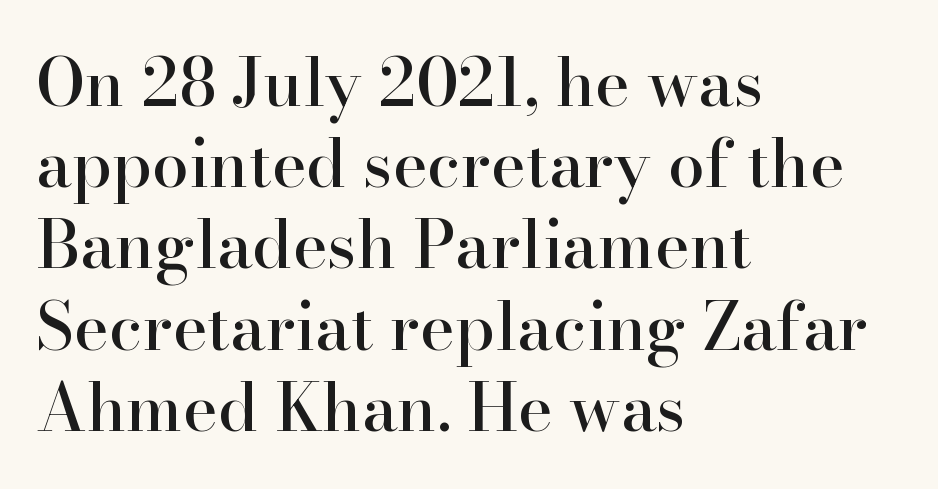
The image shows 66 px serif type, upright; set left-aligned, line spacing 1.23x, normal letter spacing, not underlined; high stroke contrast and a small x-height.
